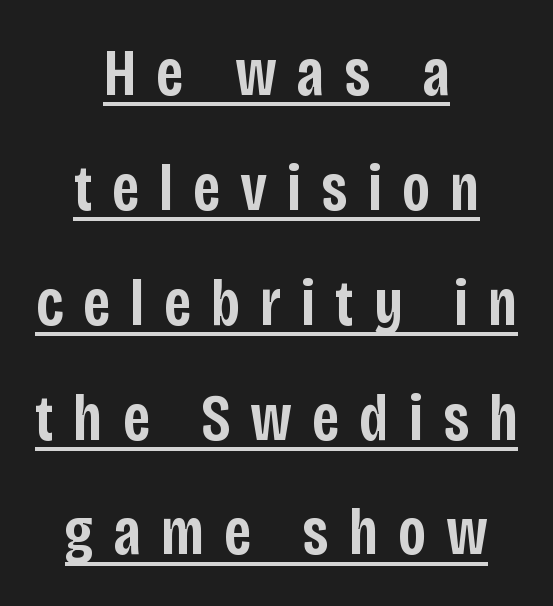
The image shows 66 px semibold, condensed sans-serif type, upright; set centered, line spacing 1.74x, unusually wide letter spacing (+0.3 em), underlined; low stroke contrast and a large x-height.
